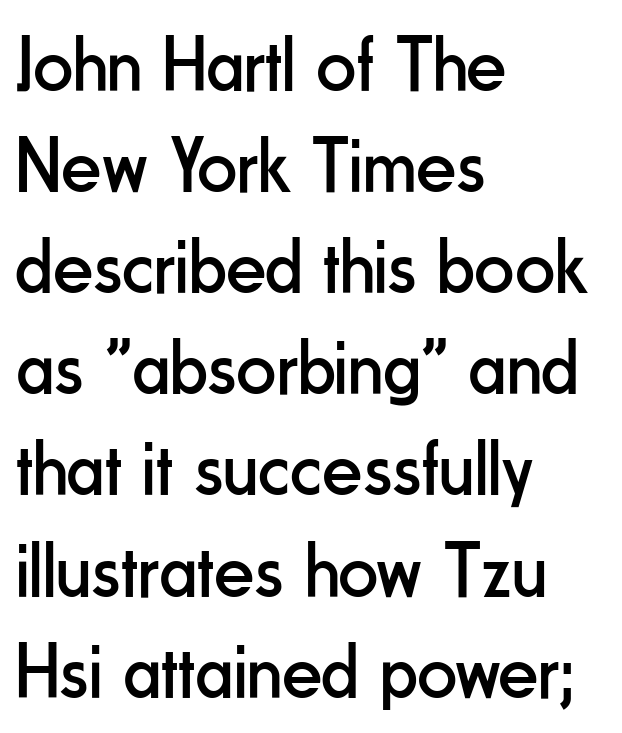
The image shows 79 px regular-weight, condensed sans-serif type, upright; set left-aligned, normal line spacing (1.28x), normal letter spacing, not underlined; low stroke contrast and a small x-height.
